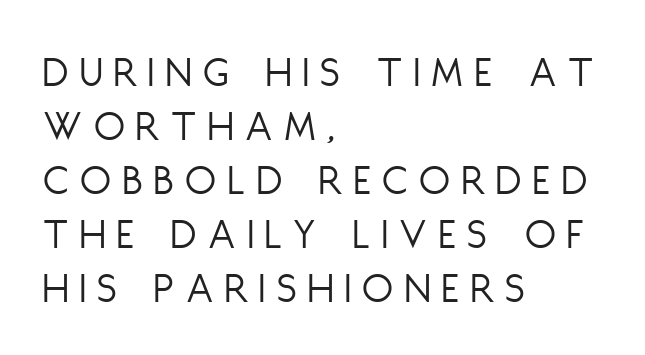
Q: Is the text bold? A: No.
Q: Is the text italic (slanted)? A: No, it is upright.
Q: Is the typeface a serif or a sans-serif typeface? A: Sans-serif.
Q: Is the text underlined? A: No.
Q: How is the paragraph aligned? A: Left-aligned.
Q: Is the spacing between letters normal or unusually wide? A: Unusually wide.
Q: Width (condensed, normal, or wide)? A: Condensed.
Q: Stroke contrast? A: Low.
Q: x-height? A: Large.
Q: Monospaced? A: No.
